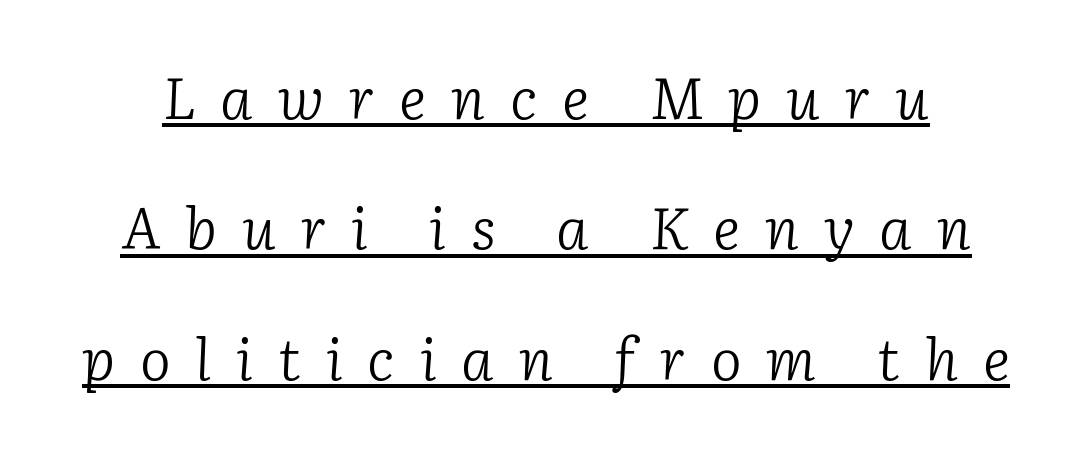
Is there an underline? Yes — a line sits under the letters. The vertical gap from one line to the next is large. The designer went with a serif here, giving each stem small feet. Spacing between characters has been opened up far beyond the box default. Is the type slanted? Yes — the strokes lean at a clear angle.
